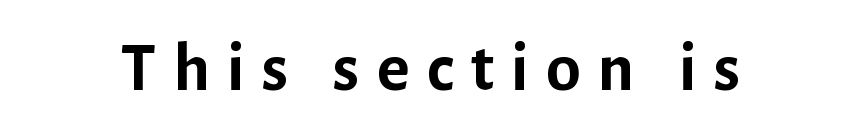
Q: Is the text bold? A: Yes.
Q: Is the text italic (slanted)? A: No, it is upright.
Q: Is the typeface a serif or a sans-serif typeface? A: Sans-serif.
Q: Is the text underlined? A: No.
Q: Is the spacing between letters normal or unusually wide? A: Unusually wide.
Q: Width (condensed, normal, or wide)? A: Normal.
Q: Stroke contrast? A: Low.
Q: x-height? A: Medium.
Q: Monospaced? A: No.
